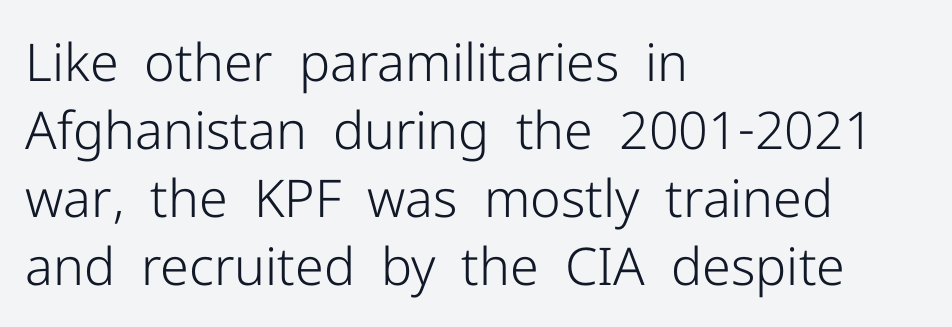
The space between consecutive lines is moderate. Does the type have serifs? No, each stem ends abruptly. Only glyphs here, with clear space below each row. What stands out about the letter spacing? Nothing — it is the standard amount. The strokes are not fattened; the text isn't bold. Quick note: not italic, upright.
